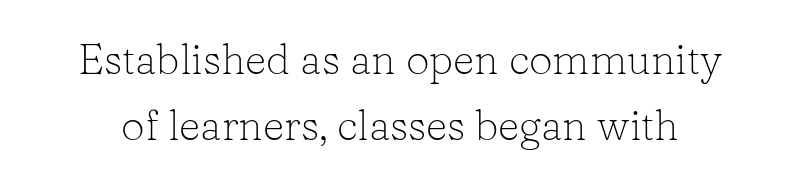
{"serif": "yes", "italic": "no", "bold": "no", "weight": "light", "width": "normal", "stroke_contrast": "low", "x_height": "medium", "monospaced": "no", "underline": "no", "line_spacing": "normal", "line_spacing_ratio": 1.56, "letter_spacing": "normal", "letter_spacing_em": 0.0, "glyph_px": 42}
